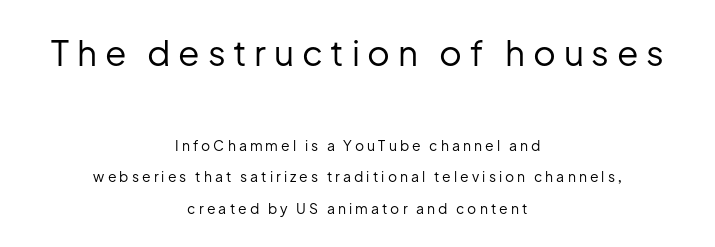
The image shows 35 px regular-weight sans-serif type, upright; set centered, loose line spacing (2.25x), unusually wide letter spacing (+0.22 em), not underlined; the first (top) block is 2.5x larger; low stroke contrast and a medium x-height.
